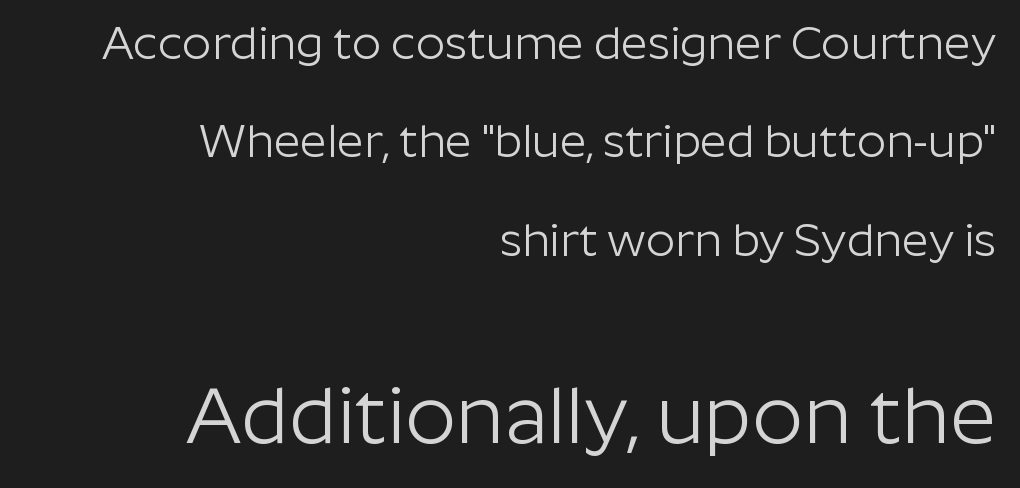
The image shows 80 px light sans-serif type, upright; set right-aligned, loose line spacing (2.14x), normal letter spacing, not underlined; the second (bottom) block is 1.74x larger; low stroke contrast and a medium x-height.
